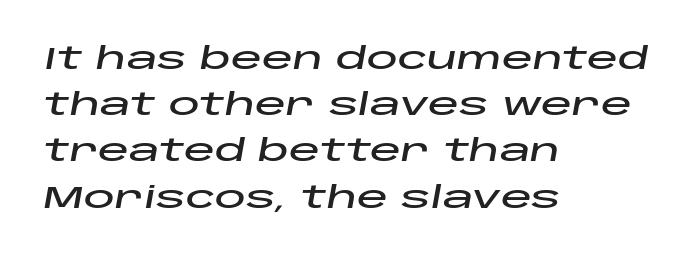
{"italic": "yes", "lean": "right", "slant_degrees": 10, "width": "wide", "stroke_contrast": "low", "x_height": "large", "monospaced": "no", "underline": "no", "align": "left", "line_spacing": "normal", "line_spacing_ratio": 1.49, "letter_spacing": "normal", "letter_spacing_em": 0.0, "glyph_px": 31}
